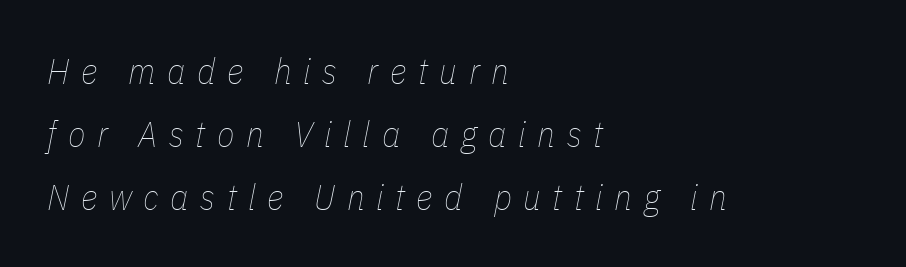
Teacher's note: observe the even left margin — that is flush-left alignment. Letters have the restrained weight of plain body copy at most. If you drew a line through each stem, it would be angled. Do the characters align in a grid? No, the font is proportional. Tracking here is generous; glyphs stand well apart from one another. Lines of text with bare space underneath.
